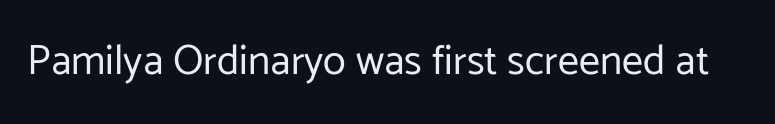
Note: no serifs on the glyphs. The zone under the glyphs is completely vacant. These lines are rendered in a variable-pitch font. The letters stand straight up with perfectly vertical stems.
